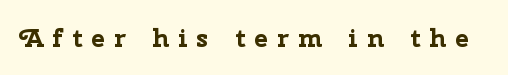
The image shows 26 px bold type, upright; set unusually wide letter spacing (+0.35 em), not underlined.
